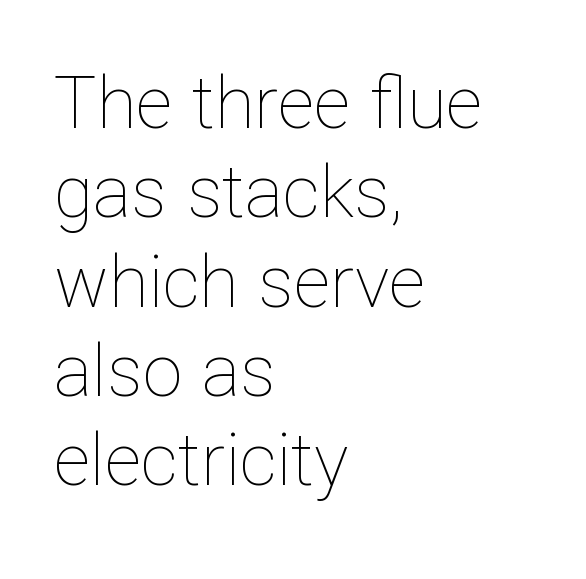
Q: Is the text bold? A: No.
Q: Is the text italic (slanted)? A: No, it is upright.
Q: Is the text underlined? A: No.
Q: How is the paragraph aligned? A: Left-aligned.
Q: Is the spacing between letters normal or unusually wide? A: Normal.
Q: Width (condensed, normal, or wide)? A: Normal.
Q: Stroke contrast? A: Low.
Q: x-height? A: Medium.
Q: Monospaced? A: No.
